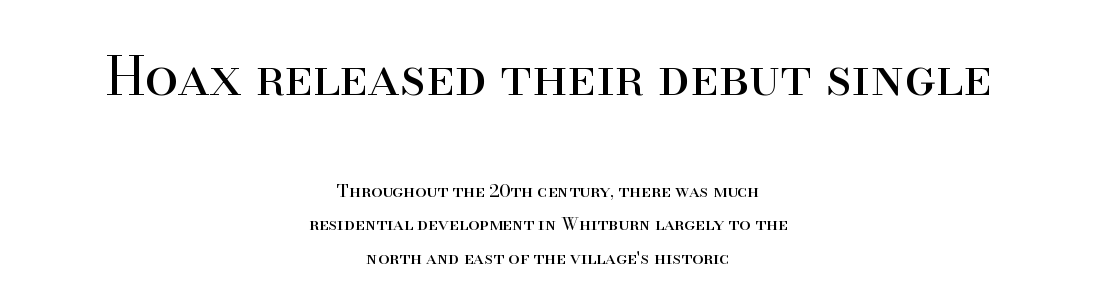
Q: Is the text bold? A: No.
Q: Is the text italic (slanted)? A: No, it is upright.
Q: Is the typeface a serif or a sans-serif typeface? A: Serif.
Q: Is the text underlined? A: No.
Q: How is the paragraph aligned? A: Centered.
Q: Is the spacing between letters normal or unusually wide? A: Normal.
Q: Which block of text is set in a larger size, the first (top) or the second (bottom)? A: The first (top) one.
Q: Width (condensed, normal, or wide)? A: Normal.
Q: Stroke contrast? A: High.
Q: x-height? A: Small.
Q: Monospaced? A: No.
